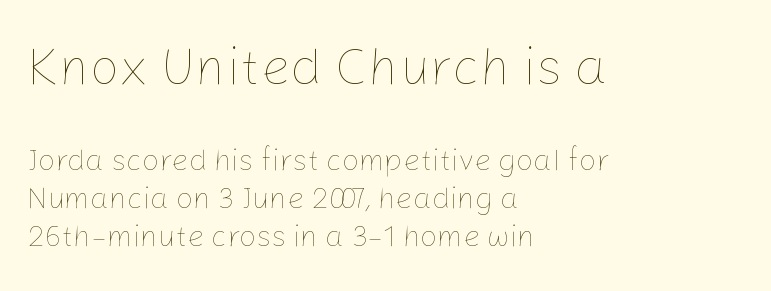
{"italic": "no", "bold": "no", "weight": "thin", "width": "normal", "stroke_contrast": "low", "x_height": "medium", "monospaced": "no", "underline": "no", "align": "left", "line_spacing": "normal", "line_spacing_ratio": 1.27, "letter_spacing": "normal", "letter_spacing_em": 0.0, "larger_block": "first", "size_ratio": 1.77, "glyph_px": 53}
